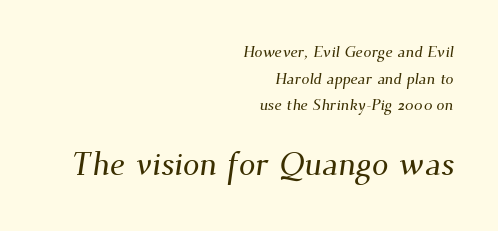
Q: Is the typeface a serif or a sans-serif typeface? A: Serif.
Q: Is the text underlined? A: No.
Q: How is the paragraph aligned? A: Right-aligned.
Q: Is the spacing between letters normal or unusually wide? A: Normal.
Q: Is the spacing between lines tight, normal or loose? A: Normal.
Q: Which block of text is set in a larger size, the first (top) or the second (bottom)? A: The second (bottom) one.
Q: Width (condensed, normal, or wide)? A: Normal.
Q: Stroke contrast? A: Medium.
Q: x-height? A: Small.
Q: Monospaced? A: No.
